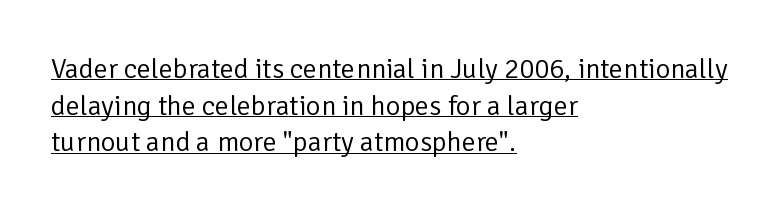
{"serif": "no", "italic": "no", "bold": "no", "weight": "regular", "width": "normal", "stroke_contrast": "low", "x_height": "medium", "monospaced": "no", "underline": "yes", "align": "left", "line_spacing": "normal", "line_spacing_ratio": 1.31, "letter_spacing": "normal", "letter_spacing_em": 0.0, "glyph_px": 28}
